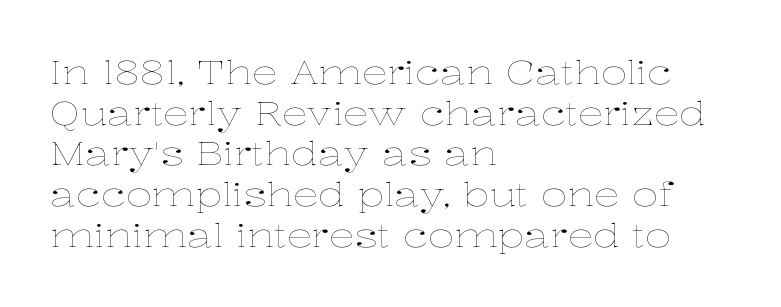
{"italic": "no", "bold": "no", "weight": "thin", "width": "wide", "stroke_contrast": "low", "x_height": "medium", "monospaced": "no", "underline": "no", "align": "left", "line_spacing": "normal", "line_spacing_ratio": 1.27, "letter_spacing": "normal", "letter_spacing_em": 0.0, "glyph_px": 32}
